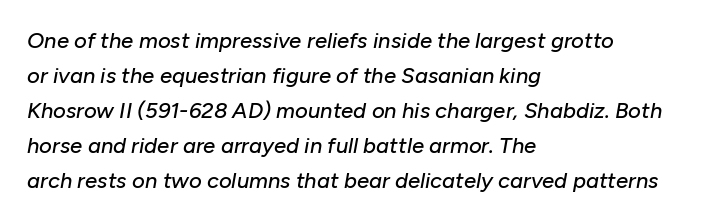
Whoever set this chose a conventional vertical rhythm. Italic? Definitely — the glyphs are oblique. Each word holds together tightly as a unit, with standard inter-letter gaps. Descenders hang freely into open space.
